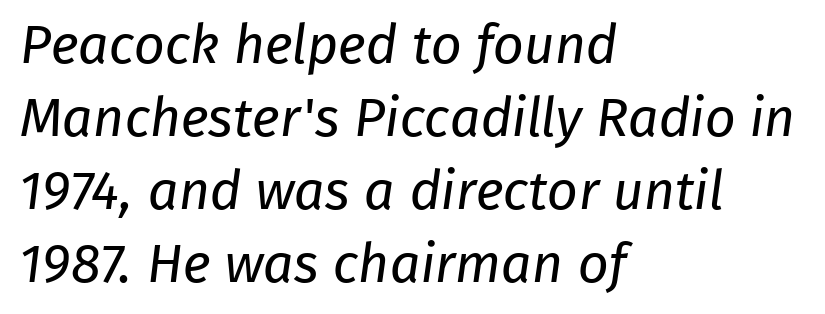
The image shows 54 px regular-weight sans-serif type; set left-aligned, normal line spacing (1.35x), normal letter spacing, not underlined; low stroke contrast and a medium x-height.
